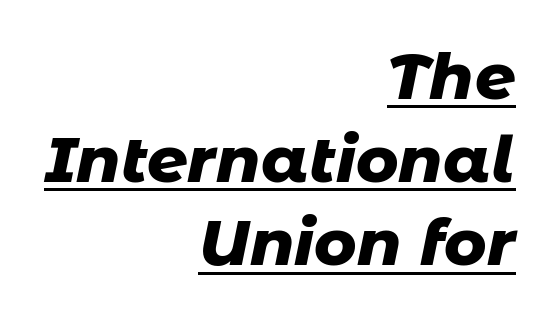
The image shows 64 px heavy type, italic (leaning right); set right-aligned, normal line spacing (1.3x), normal letter spacing, underlined; low stroke contrast and a medium x-height.
